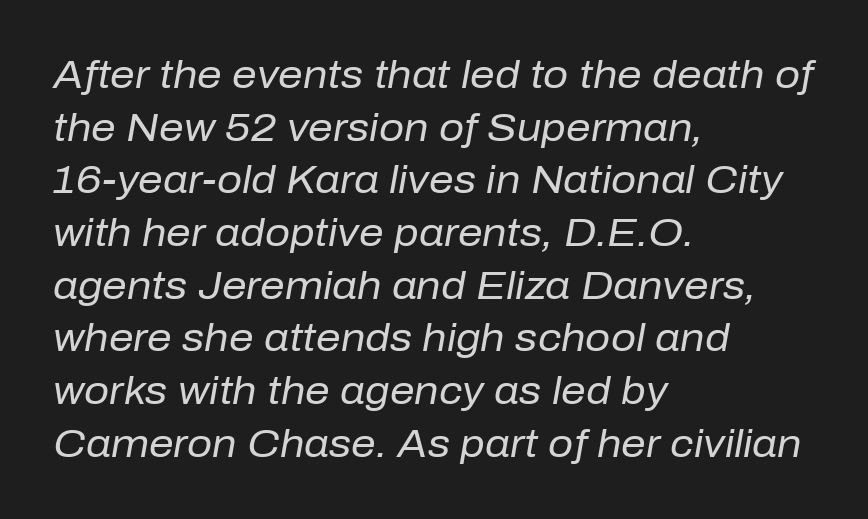
A quiet, ordinary-to-light weight characterises the typeface. The area under the type is left untouched. You could call the tracking neutral — neither tight nor loose. Quick note: italic. The space between consecutive lines is moderate. Left-aligned paragraph, ragged on the right.
